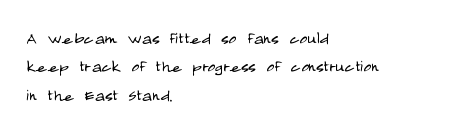
{"italic": "no", "bold": "no", "underline": "no", "align": "left", "line_spacing": "normal", "line_spacing_ratio": 1.35, "letter_spacing": "normal", "letter_spacing_em": 0.0, "glyph_px": 21}
